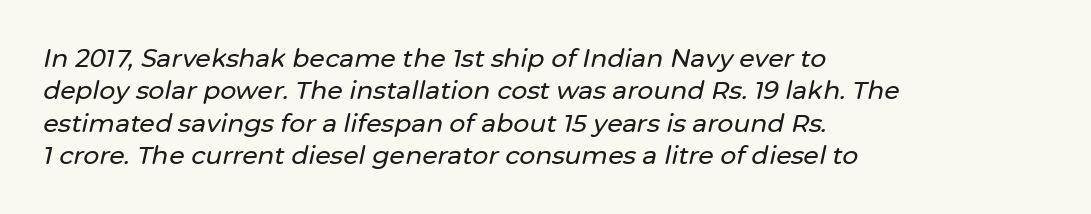
{"italic": "yes", "lean": "right", "slant_degrees": 12, "underline": "no", "align": "left", "line_spacing": "normal", "line_spacing_ratio": 1.3, "letter_spacing": "normal", "letter_spacing_em": 0.0, "glyph_px": 25}
